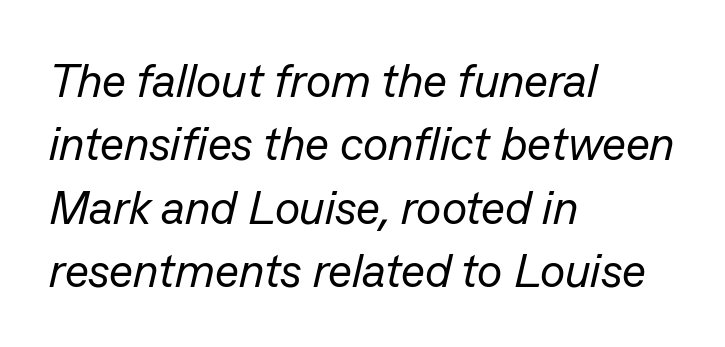
The image shows 47 px regular-weight type, italic (leaning right); set left-aligned, normal line spacing (1.35x), normal letter spacing, not underlined; low stroke contrast and a medium x-height.
